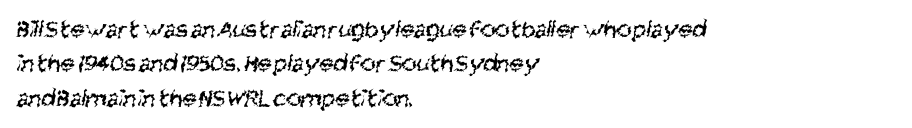
The foot of each line stays bare and open. Compared with a centered layout, this one pins lines to the left instead. The cut favours lightness, reaching ordinary text weight at its darkest. The designer left line spacing at the default.
